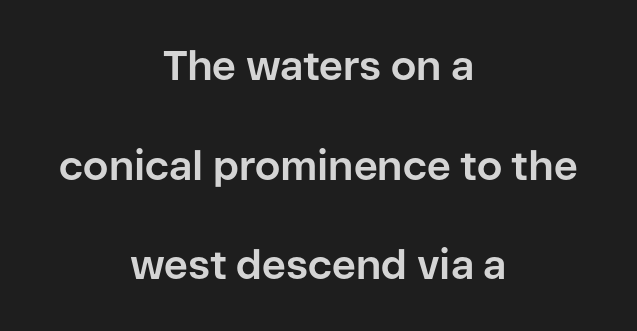
Q: Is the text bold? A: Yes.
Q: Is the text italic (slanted)? A: No, it is upright.
Q: Is the typeface a serif or a sans-serif typeface? A: Sans-serif.
Q: Is the text underlined? A: No.
Q: How is the paragraph aligned? A: Centered.
Q: Is the spacing between letters normal or unusually wide? A: Normal.
Q: Is the spacing between lines tight, normal or loose? A: Loose.
Q: Width (condensed, normal, or wide)? A: Normal.
Q: Stroke contrast? A: Low.
Q: x-height? A: Medium.
Q: Monospaced? A: No.
